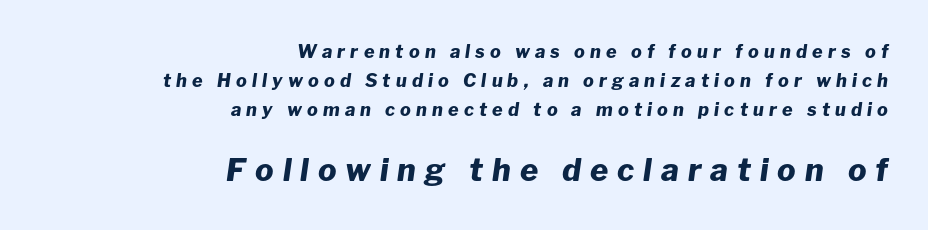
{"italic": "yes", "lean": "right", "slant_degrees": 8, "bold": "yes", "weight": "heavy", "width": "normal", "stroke_contrast": "low", "x_height": "medium", "monospaced": "no", "underline": "no", "align": "right", "line_spacing": "normal", "line_spacing_ratio": 1.6, "letter_spacing": "wide", "letter_spacing_em": 0.29, "larger_block": "second", "size_ratio": 1.72, "glyph_px": 31}
